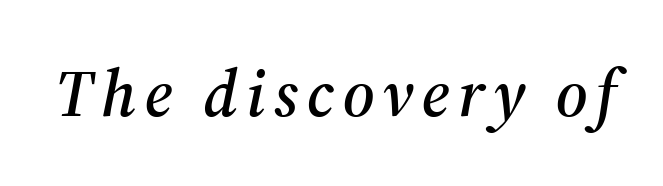
Q: Is the text italic (slanted)? A: Yes, it leans right by about 12 degrees.
Q: Is the typeface a serif or a sans-serif typeface? A: Serif.
Q: Is the text underlined? A: No.
Q: Width (condensed, normal, or wide)? A: Normal.
Q: Stroke contrast? A: Medium.
Q: x-height? A: Medium.
Q: Monospaced? A: No.
